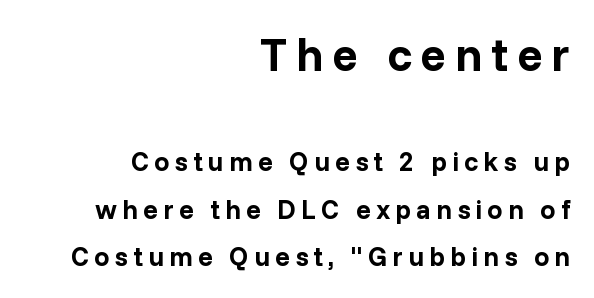
The image shows 47 px bold sans-serif type, upright; set right-aligned, line spacing 1.76x, not underlined; the first (top) block is 1.74x larger; low stroke contrast and a medium x-height.
